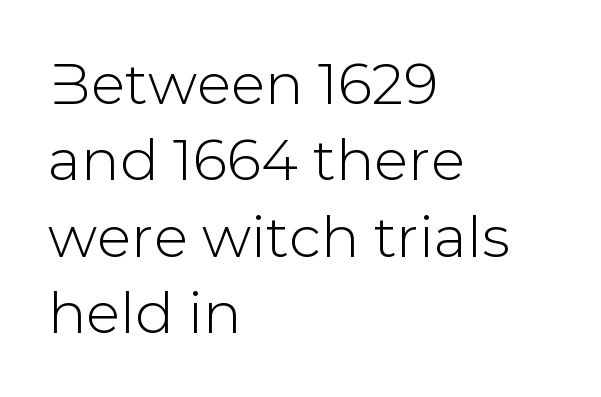
The image shows 57 px sans-serif type, upright; set left-aligned, normal line spacing (1.34x), normal letter spacing, not underlined; low stroke contrast and a medium x-height.
